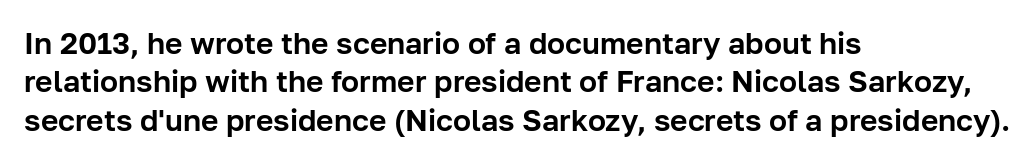
Q: Is the text italic (slanted)? A: No, it is upright.
Q: Is the typeface a serif or a sans-serif typeface? A: Sans-serif.
Q: Is the text underlined? A: No.
Q: How is the paragraph aligned? A: Left-aligned.
Q: Is the spacing between letters normal or unusually wide? A: Normal.
Q: Is the spacing between lines tight, normal or loose? A: Normal.
Q: Width (condensed, normal, or wide)? A: Normal.
Q: Stroke contrast? A: Low.
Q: x-height? A: Medium.
Q: Monospaced? A: No.
